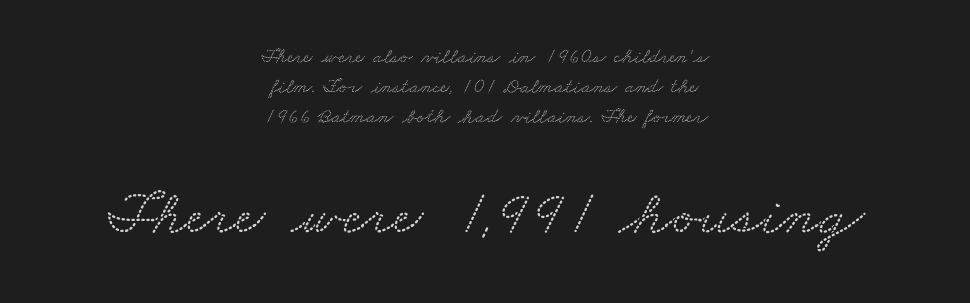
Q: Is the text underlined? A: No.
Q: How is the paragraph aligned? A: Centered.
Q: Is the spacing between letters normal or unusually wide? A: Normal.
Q: Is the spacing between lines tight, normal or loose? A: Normal.
Q: Which block of text is set in a larger size, the first (top) or the second (bottom)? A: The second (bottom) one.
Q: Width (condensed, normal, or wide)? A: Wide.
Q: Stroke contrast? A: Low.
Q: x-height? A: Small.
Q: Monospaced? A: No.
